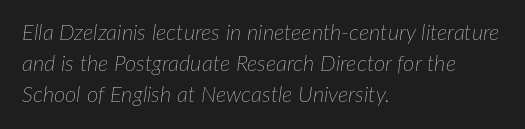
Visually the block forms a straight wall on the left and a jagged coastline on the right. This reads as an unemphasized weight, regular at the heaviest. Underlining? Definitely not there. The designer left line spacing at the default. The rendering keeps characters at their native spacing. Slant detected: the letters are inclined.
